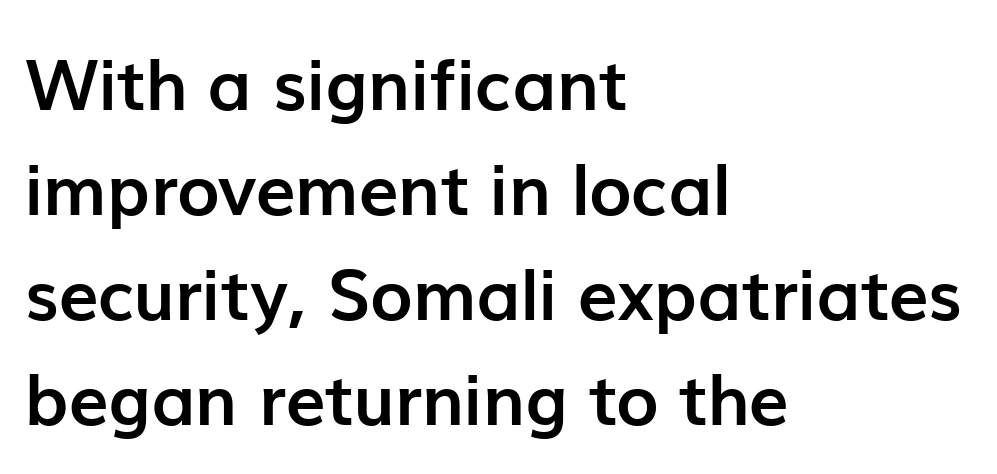
{"serif": "no", "italic": "no", "bold": "yes", "weight": "semibold", "width": "normal", "stroke_contrast": "low", "x_height": "medium", "monospaced": "no", "underline": "no", "align": "left", "line_spacing": "normal", "line_spacing_ratio": 1.48, "letter_spacing": "normal", "letter_spacing_em": 0.0, "glyph_px": 71}
